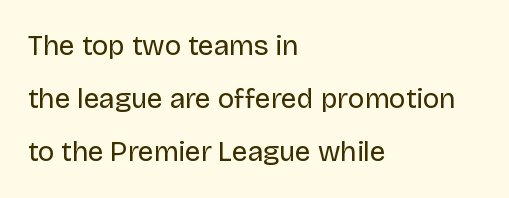
{"serif": "no", "italic": "no", "bold": "no", "weight": "regular", "width": "normal", "stroke_contrast": "low", "x_height": "large", "monospaced": "no", "underline": "no", "align": "left", "line_spacing": "loose", "line_spacing_ratio": 1.9, "letter_spacing": "normal", "letter_spacing_em": 0.0, "glyph_px": 28}
